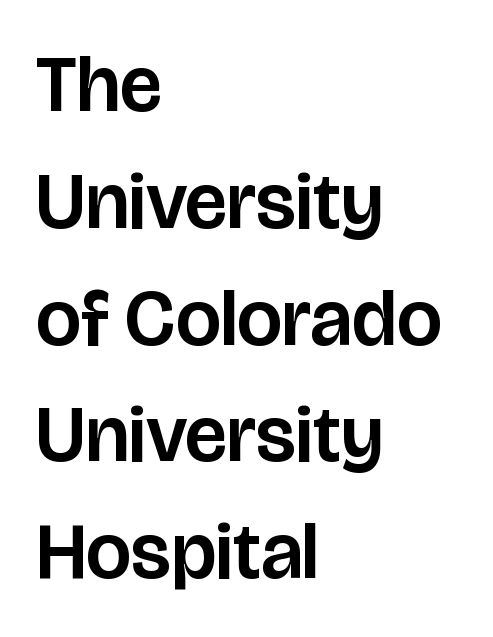
The letters advance in unequal steps, a hallmark of proportional type. Style check: upright. Descenders are the only things crossing below the line. Standard letterfit; no display-style spreading of the glyphs. Letterform terminals end flat and unadorned throughout the passage. Leading: standard.
